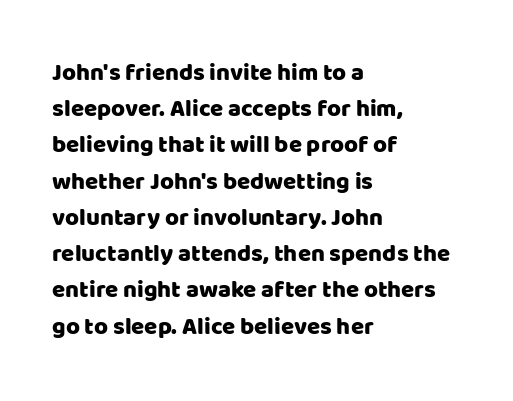
{"italic": "no", "underline": "no", "align": "left", "line_spacing": "normal", "line_spacing_ratio": 1.51, "letter_spacing": "normal", "letter_spacing_em": 0.0, "glyph_px": 24}
